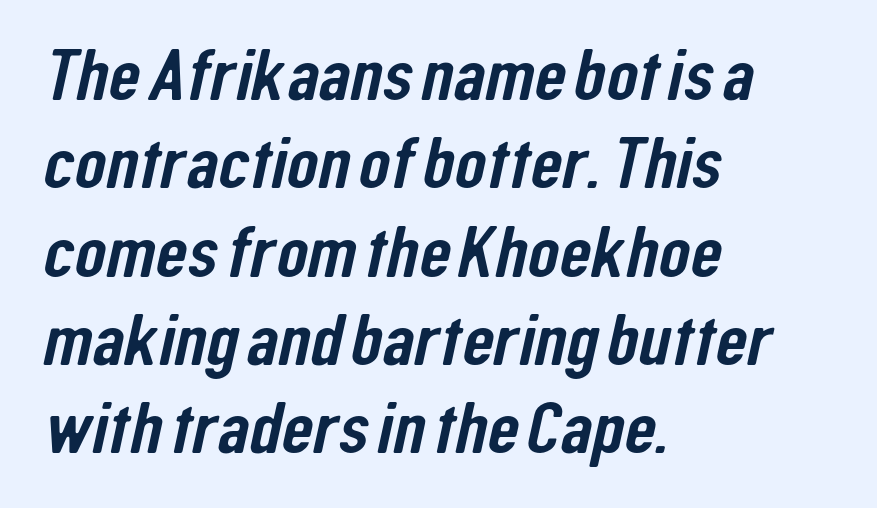
The image shows 73 px condensed sans-serif type; set left-aligned, line spacing 1.21x, normal letter spacing, not underlined; low stroke contrast and a medium x-height.
